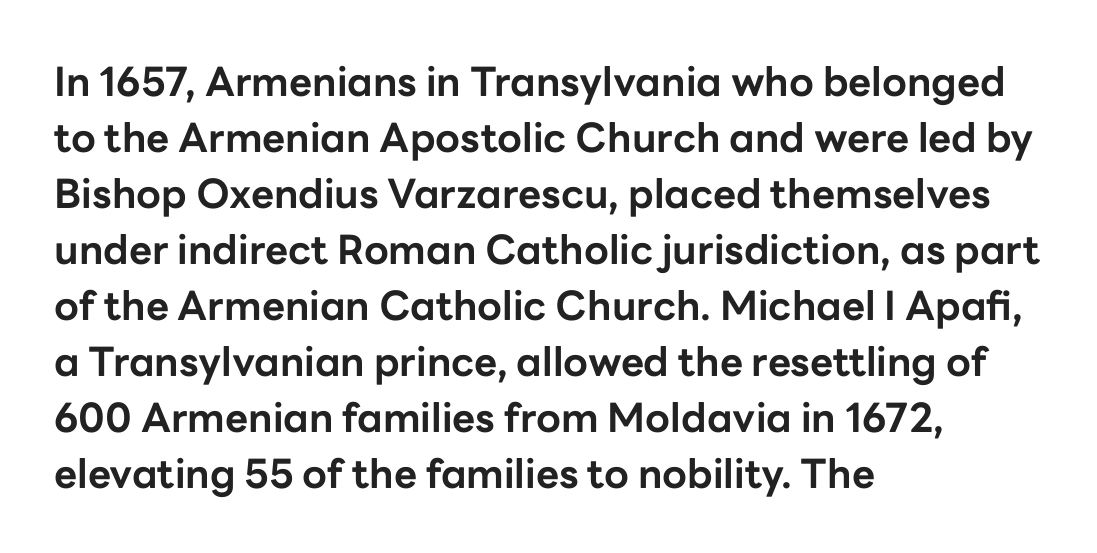
Honestly, the letter spacing is just normal — you wouldn't notice it. The font family rendered here belongs to the sans-serif group. The rendering uses natural spacing where letterforms have individual widths. When letters stand straight like this, we call the style roman or upright. Rule under the text: the space is simply empty. The text block is weighted toward the left margin, trailing off unevenly rightward.
